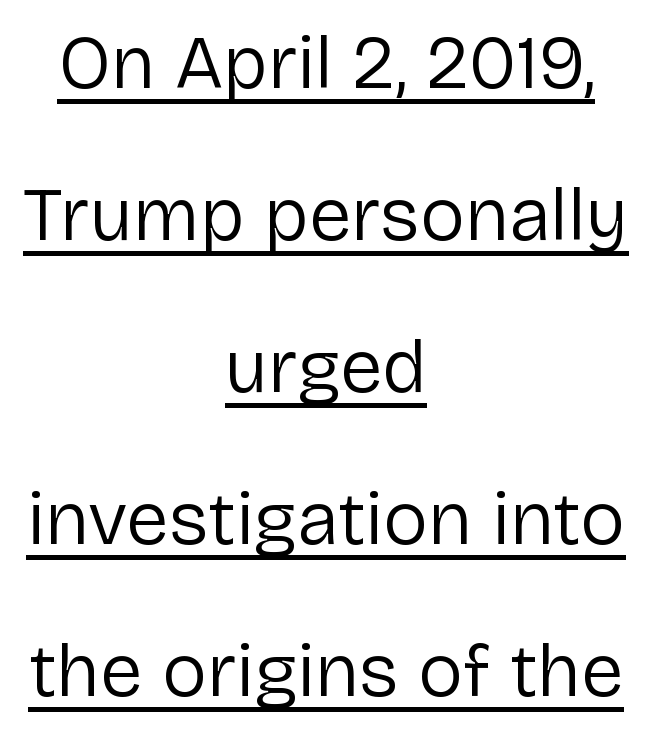
Looks like regular typesetting: each glyph gets only the width it needs. A typesetter would call this zero additional tracking. Are there feet on the stems? There aren't — it's a sans. Whoever set this chose breathing room over compactness in the vertical rhythm.
